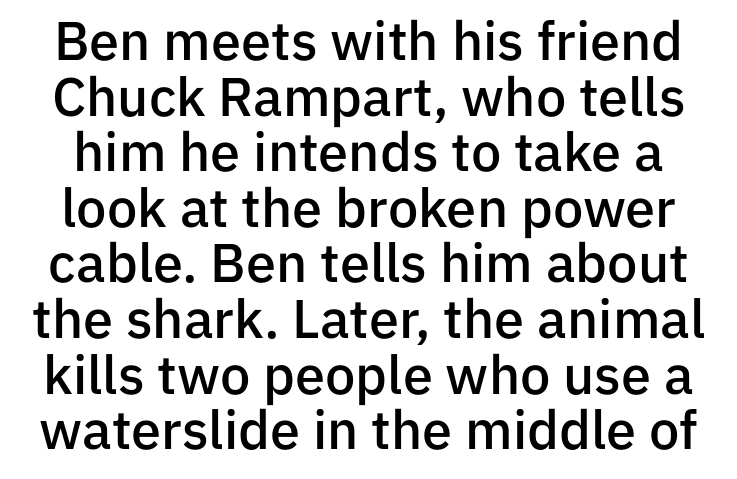
The image shows 54 px semibold sans-serif type, upright; set tight line spacing (1.03x), normal letter spacing, not underlined; low stroke contrast and a medium x-height.
